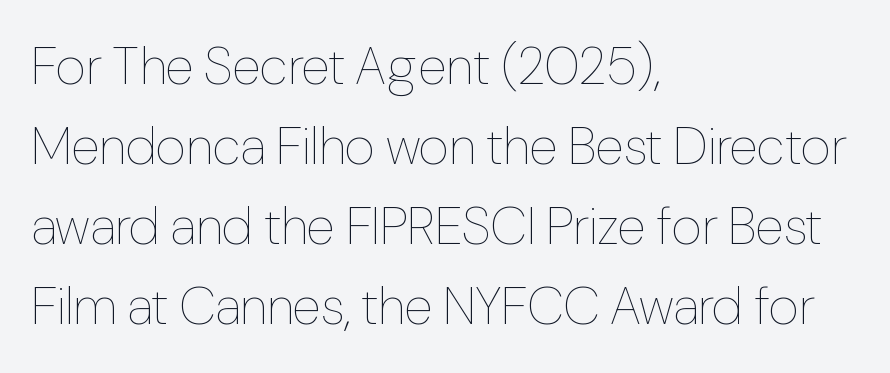
Q: Is the text bold? A: No.
Q: Is the text italic (slanted)? A: No, it is upright.
Q: Is the text underlined? A: No.
Q: How is the paragraph aligned? A: Left-aligned.
Q: Is the spacing between letters normal or unusually wide? A: Normal.
Q: Is the spacing between lines tight, normal or loose? A: Normal.
Q: Width (condensed, normal, or wide)? A: Condensed.
Q: Stroke contrast? A: Low.
Q: x-height? A: Medium.
Q: Monospaced? A: No.
